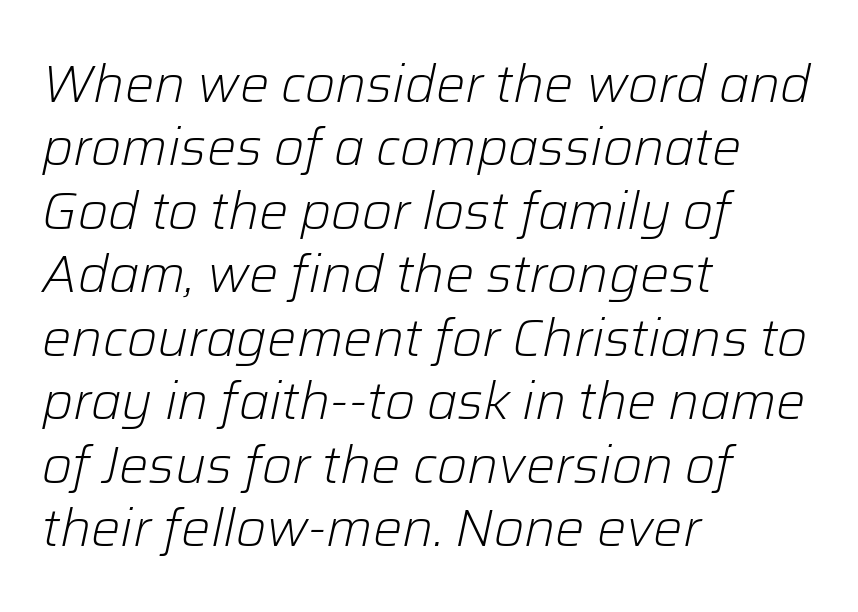
The image shows 52 px light type, italic (leaning right); set left-aligned, line spacing 1.22x, normal letter spacing, not underlined; low stroke contrast and a medium x-height.
